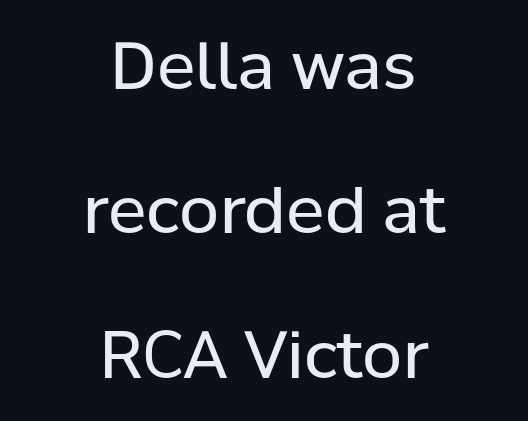
Q: Is the text bold? A: No.
Q: Is the text italic (slanted)? A: No, it is upright.
Q: Is the typeface a serif or a sans-serif typeface? A: Sans-serif.
Q: Is the text underlined? A: No.
Q: How is the paragraph aligned? A: Centered.
Q: Is the spacing between letters normal or unusually wide? A: Normal.
Q: Is the spacing between lines tight, normal or loose? A: Loose.
Q: Width (condensed, normal, or wide)? A: Normal.
Q: Stroke contrast? A: Low.
Q: x-height? A: Medium.
Q: Monospaced? A: No.
